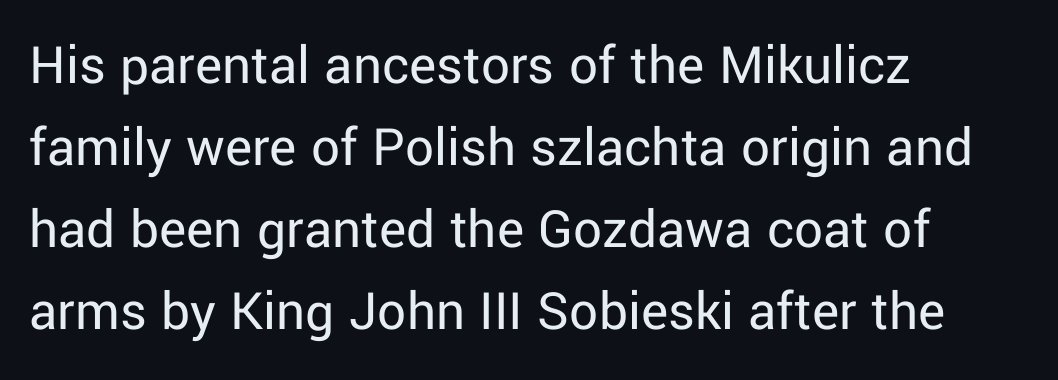
{"serif": "no", "italic": "no", "bold": "no", "weight": "regular", "width": "normal", "stroke_contrast": "low", "x_height": "medium", "monospaced": "no", "underline": "no", "align": "left", "line_spacing": "normal", "line_spacing_ratio": 1.44, "letter_spacing": "normal", "letter_spacing_em": 0.0, "glyph_px": 57}
